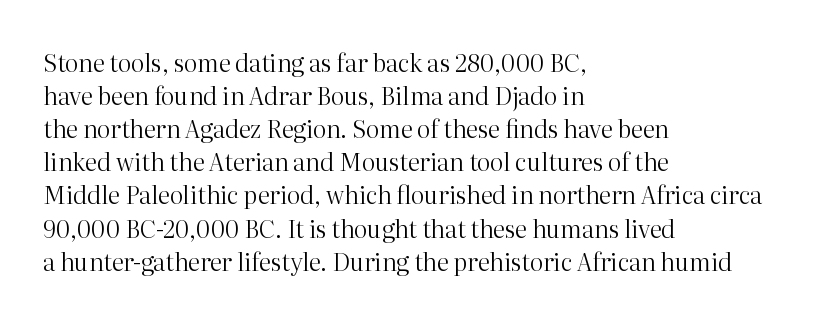
Horizontally, the lines are justified to the leading edge only. A roman cut, with each character standing at attention. The lines sit at an ordinary, default distance from one another. The font sits on the lighter half of the weight spectrum, regular included. Just letters on the line, the space beneath them empty. Standard letterfit; no display-style spreading of the glyphs.
